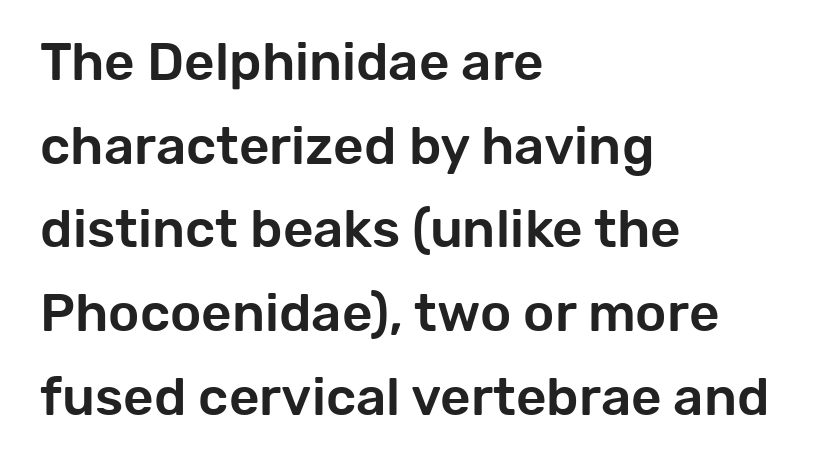
The line texture is even and compact thanks to regular tracking. The lines are quadded left. The lettering holds an erect, upright posture throughout. Regarding leading, the lines here are spaced in the standard way. These lines are rendered in a variable-pitch font.
